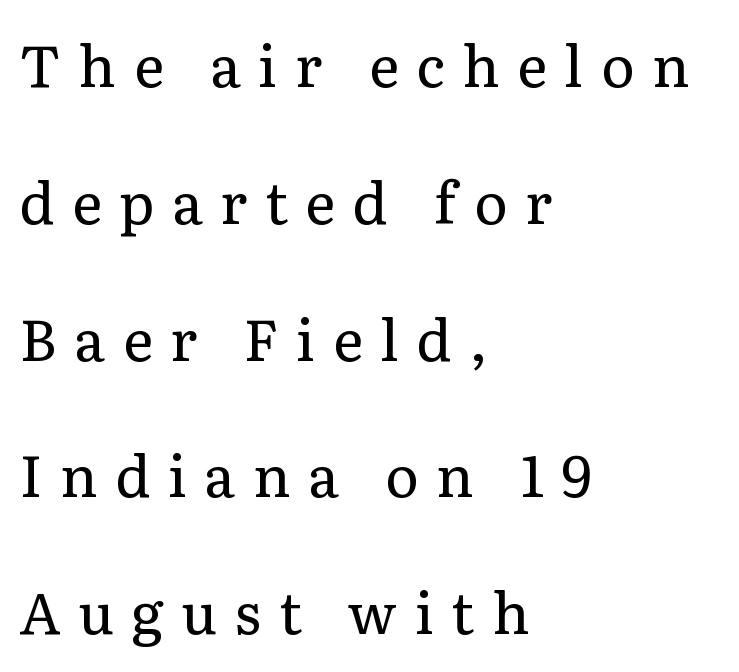
Q: Is the text bold? A: No.
Q: Is the text italic (slanted)? A: No, it is upright.
Q: Is the typeface a serif or a sans-serif typeface? A: Serif.
Q: Is the text underlined? A: No.
Q: How is the paragraph aligned? A: Left-aligned.
Q: Is the spacing between letters normal or unusually wide? A: Unusually wide.
Q: Is the spacing between lines tight, normal or loose? A: Loose.
Q: Width (condensed, normal, or wide)? A: Normal.
Q: Stroke contrast? A: Low.
Q: x-height? A: Medium.
Q: Monospaced? A: No.
